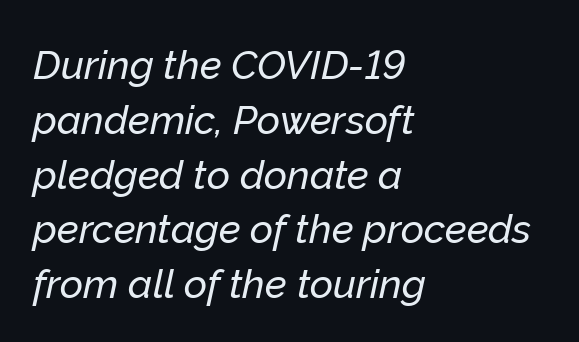
The image shows 40 px text type, italic (leaning right); set left-aligned, normal line spacing (1.37x), normal letter spacing, not underlined; low stroke contrast and a medium x-height.
